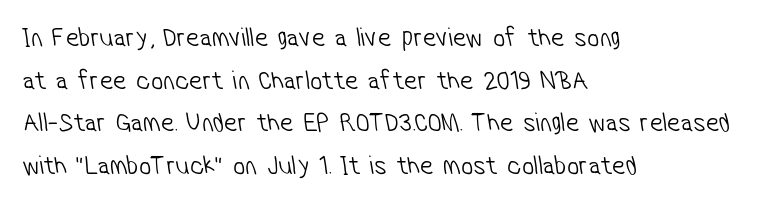
This rendering leaves character spacing at its baseline value. The space directly below the letters is spotless. Does the copy run flush right? No — it runs flush left. A typesetter would call this leading conventional body-copy spacing. Stems and bowls with no extra thickness — not bold.
